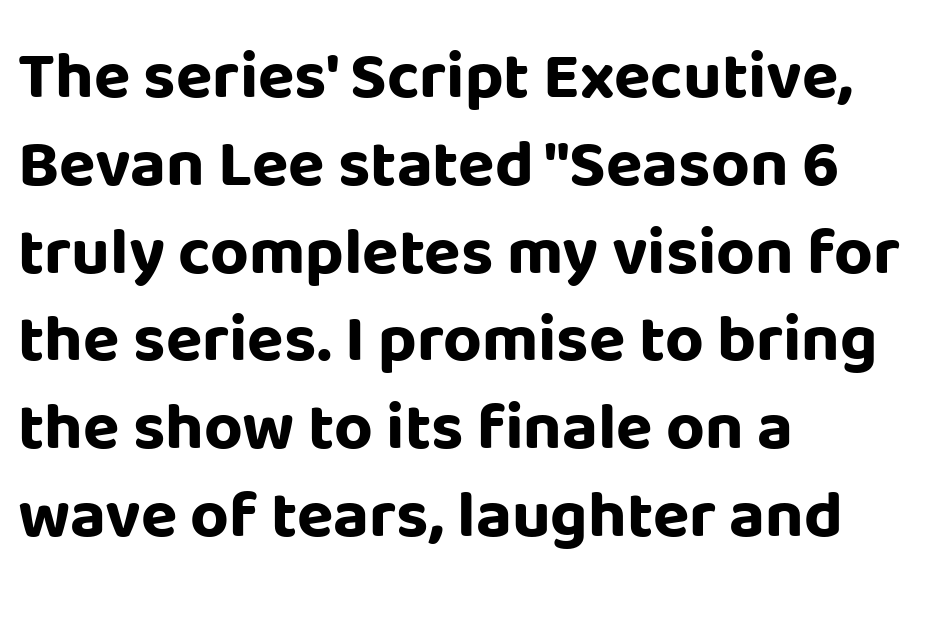
Stroke thickness is high; the sample reads as a true bold. Posture: vertical. The rendering anchors every line to the left-hand side. Rows of type keep a routine distance in the vertical direction. Words float on clear page, feet unadorned.
